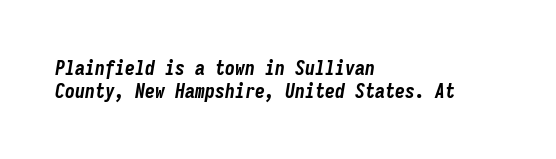
Q: Is the text bold? A: Yes.
Q: Is the text italic (slanted)? A: Yes, it leans right by about 9 degrees.
Q: Is the text underlined? A: No.
Q: How is the paragraph aligned? A: Left-aligned.
Q: Is the spacing between letters normal or unusually wide? A: Normal.
Q: Is the spacing between lines tight, normal or loose? A: Tight.
